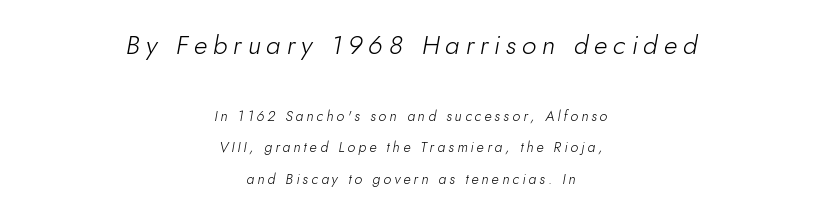
Size contrast runs from large at the top to small at the bottom. Substantial extra tracking has been applied to these lines. Tall strokes in this sample are angled rather than plumb. Vertical stems look standard width or narrower in stroke.
